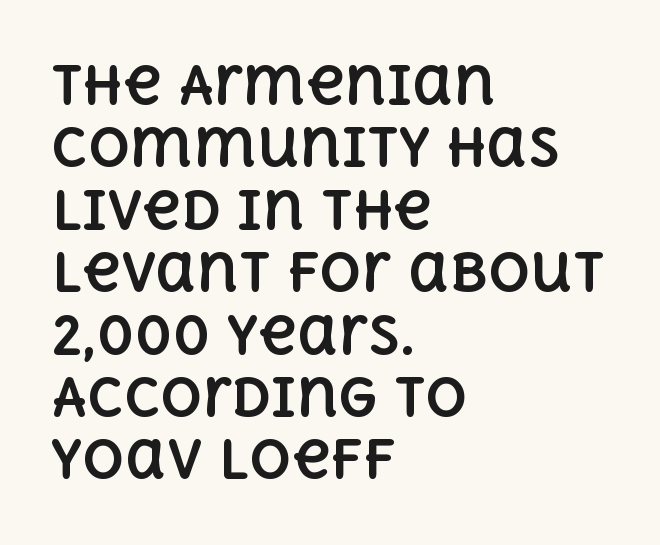
{"italic": "no", "bold": "yes", "weight": "bold", "width": "normal", "x_height": "large", "monospaced": "no", "underline": "no", "align": "left", "line_spacing_ratio": 1.2, "letter_spacing": "normal", "letter_spacing_em": 0.0, "glyph_px": 52}
